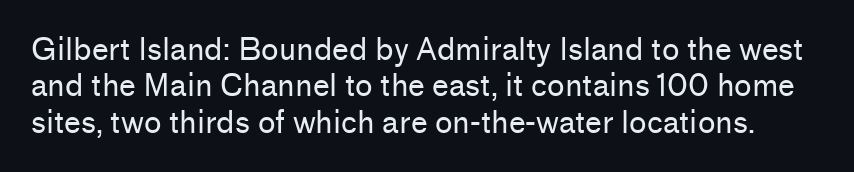
The image shows 30 px regular-weight sans-serif type, upright; set line spacing 1.21x, normal letter spacing, not underlined; low stroke contrast and a medium x-height.
